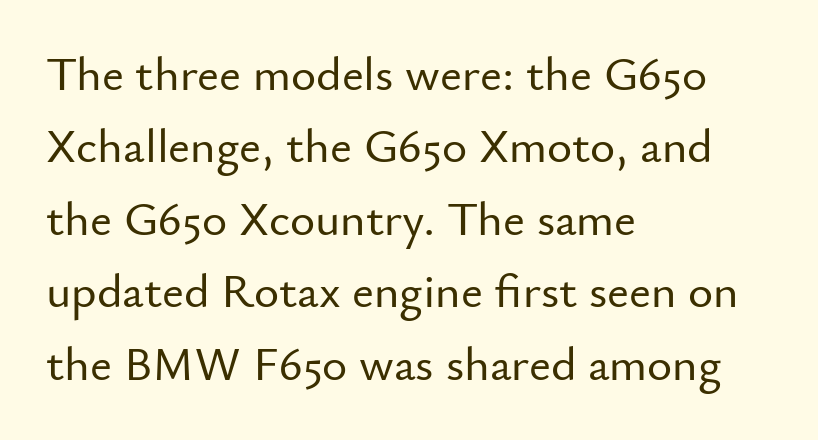
The image shows 48 px sans-serif type, upright; set left-aligned, normal line spacing (1.51x), normal letter spacing, not underlined; low stroke contrast and a small x-height.
